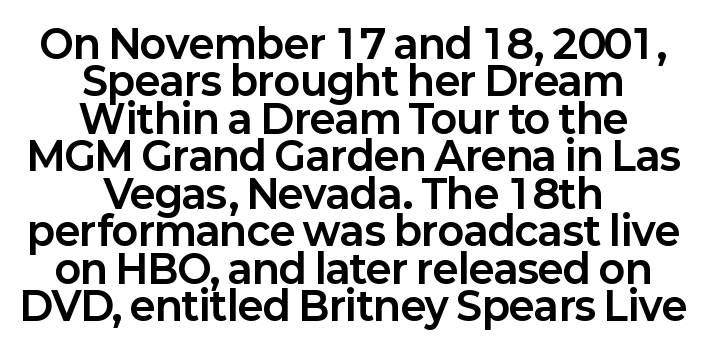
The image shows 39 px bold sans-serif type, upright; set centered, tight line spacing (0.96x), normal letter spacing, not underlined; low stroke contrast and a medium x-height.
